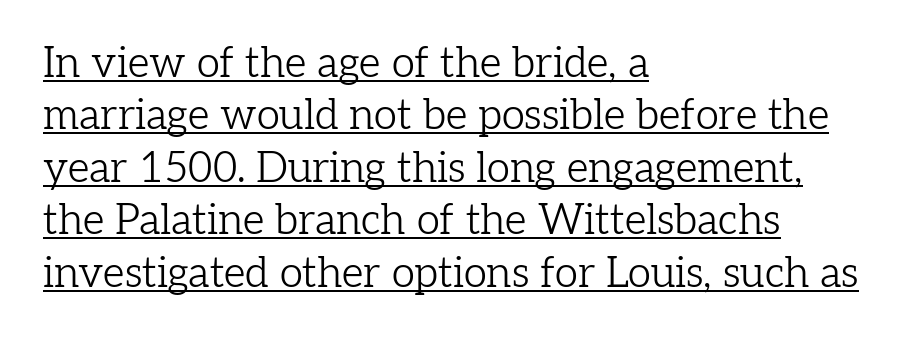
{"serif": "yes", "italic": "no", "bold": "no", "weight": "light", "width": "normal", "stroke_contrast": "low", "x_height": "medium", "monospaced": "no", "underline": "yes", "align": "left", "line_spacing": "normal", "line_spacing_ratio": 1.25, "letter_spacing": "normal", "letter_spacing_em": 0.0, "glyph_px": 42}
